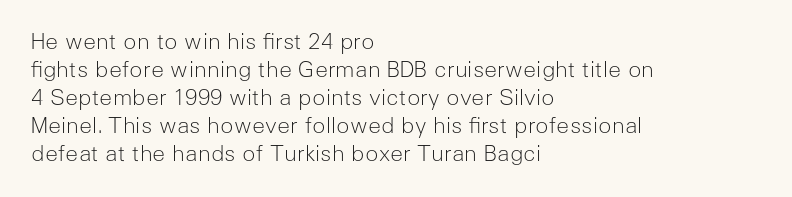
No extra ink here — the face is not bold. Students, observe: this is what conventionally led text looks like. Visually the block forms a straight wall on the left and a jagged coastline on the right. Clear beneath every line of the passage.
